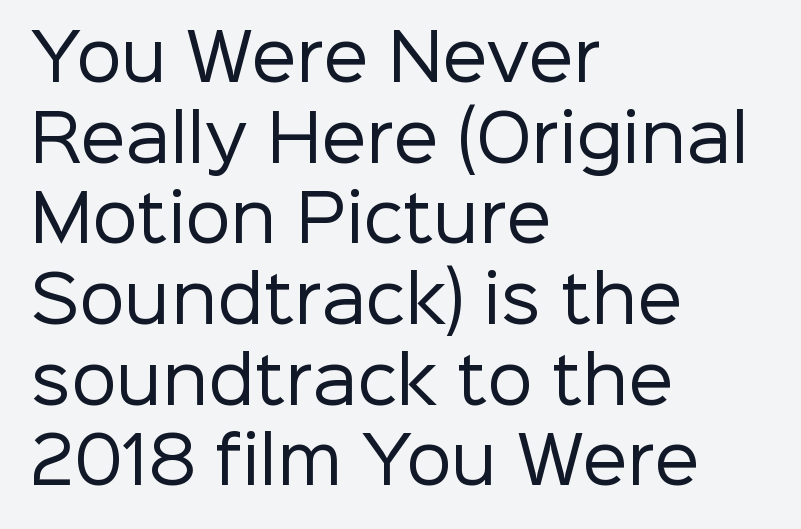
The compositor pushed each line to the left boundary. The letters advance in unequal steps, a hallmark of proportional type. The letters stand straight up with perfectly vertical stems. Each stroke keeps to a modest, everyday thickness or less.
